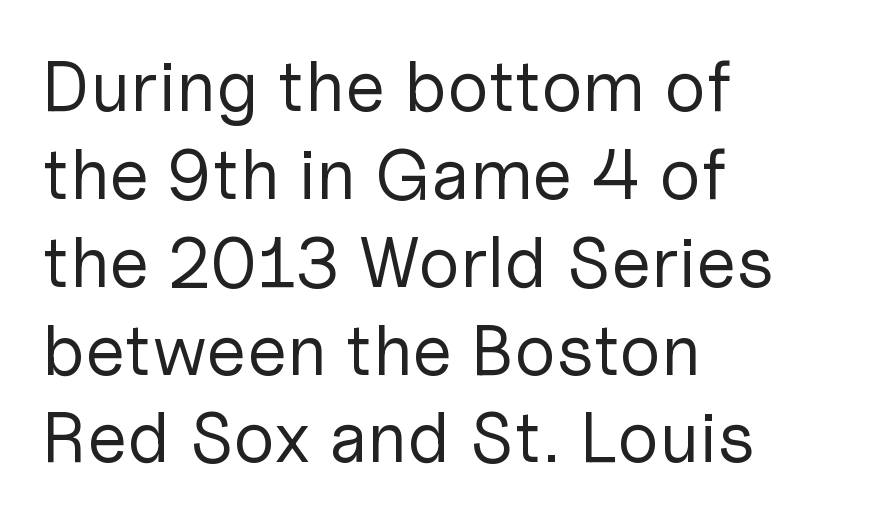
{"serif": "no", "italic": "no", "bold": "no", "weight": "regular", "width": "normal", "stroke_contrast": "low", "x_height": "medium", "monospaced": "no", "underline": "no", "align": "left", "line_spacing_ratio": 1.22, "letter_spacing": "normal", "letter_spacing_em": 0.0, "glyph_px": 72}
